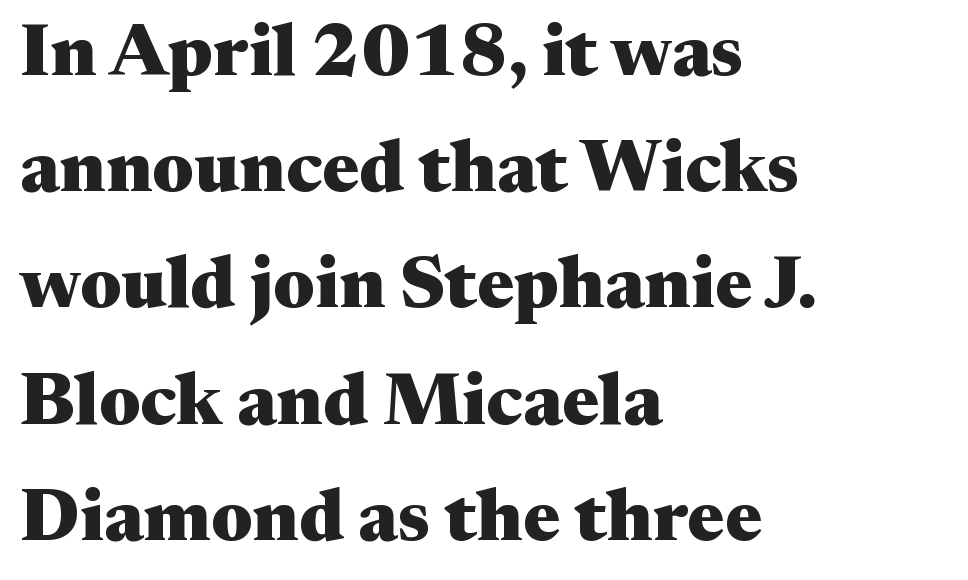
{"serif": "yes", "italic": "no", "bold": "yes", "weight": "heavy", "width": "wide", "stroke_contrast": "medium", "x_height": "medium", "monospaced": "no", "underline": "no", "align": "left", "line_spacing": "normal", "line_spacing_ratio": 1.57, "letter_spacing": "normal", "letter_spacing_em": 0.0, "glyph_px": 74}
